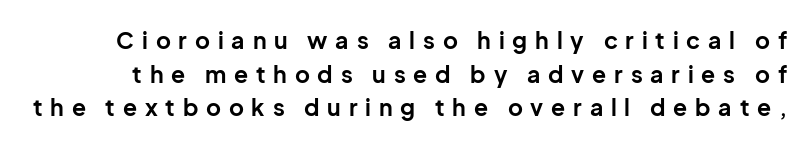
Q: Is the text bold? A: Yes.
Q: Is the text italic (slanted)? A: No, it is upright.
Q: Is the text underlined? A: No.
Q: Is the spacing between letters normal or unusually wide? A: Unusually wide.
Q: Is the spacing between lines tight, normal or loose? A: Normal.
